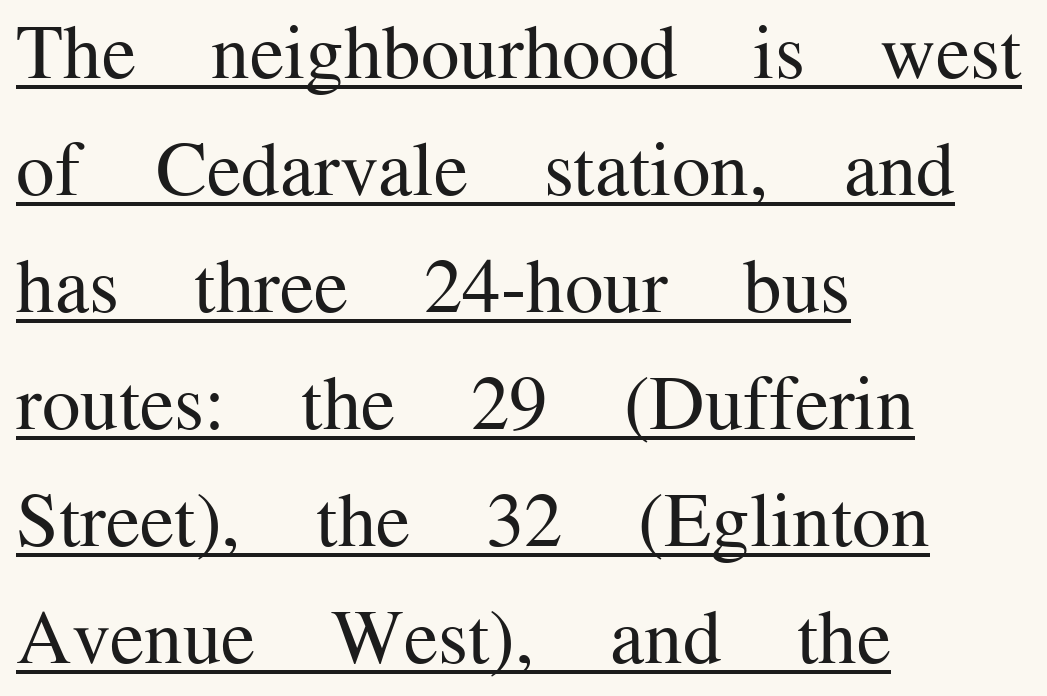
{"serif": "yes", "italic": "no", "bold": "no", "weight": "regular", "width": "normal", "stroke_contrast": "medium", "x_height": "medium", "monospaced": "no", "underline": "yes", "align": "left", "line_spacing": "normal", "line_spacing_ratio": 1.52, "letter_spacing": "normal", "letter_spacing_em": 0.0, "glyph_px": 77}
